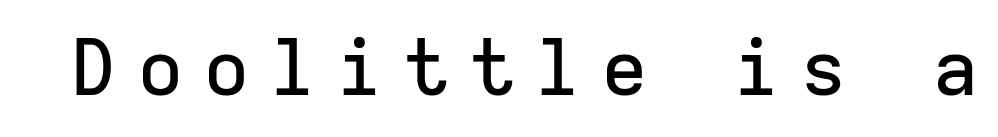
The rendering inserts visible extra space after every character. Italic: no, the glyphs are upright roman. Check the space under the baseline: it is left empty. The passage shown is typed in a monospace face where columns stay perfectly aligned.
